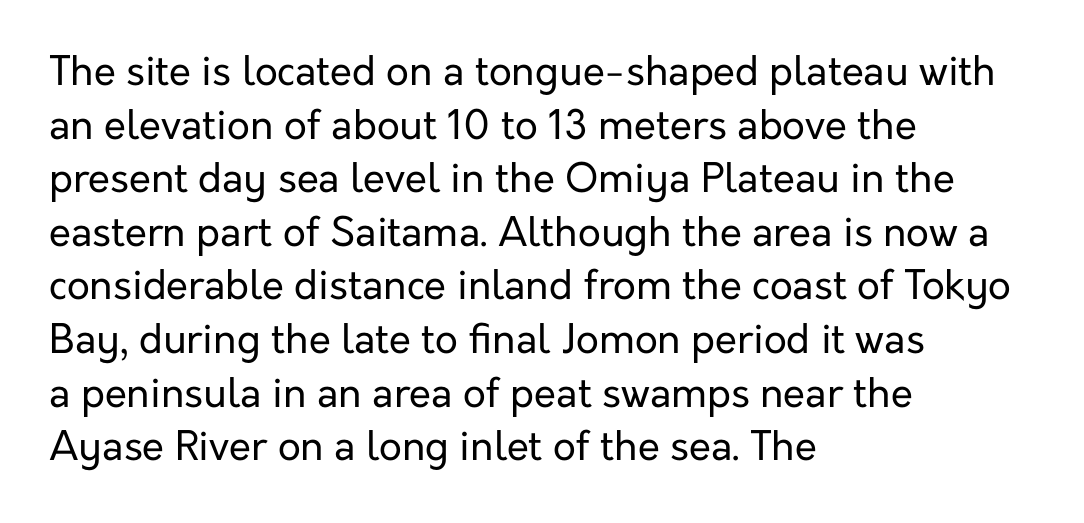
Q: Is the text bold? A: No.
Q: Is the text italic (slanted)? A: No, it is upright.
Q: Is the typeface a serif or a sans-serif typeface? A: Sans-serif.
Q: Is the text underlined? A: No.
Q: How is the paragraph aligned? A: Left-aligned.
Q: Is the spacing between letters normal or unusually wide? A: Normal.
Q: Is the spacing between lines tight, normal or loose? A: Normal.
Q: Width (condensed, normal, or wide)? A: Normal.
Q: Stroke contrast? A: Low.
Q: x-height? A: Medium.
Q: Monospaced? A: No.
